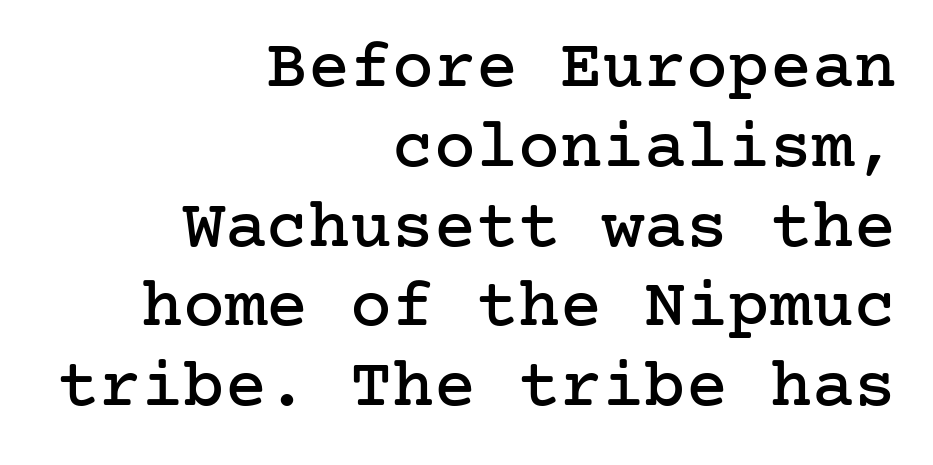
{"serif": "yes", "italic": "no", "width": "normal", "stroke_contrast": "low", "x_height": "medium", "underline": "no", "align": "right", "line_spacing": "tight", "line_spacing_ratio": 1.14, "letter_spacing": "normal", "letter_spacing_em": 0.0, "glyph_px": 70}
